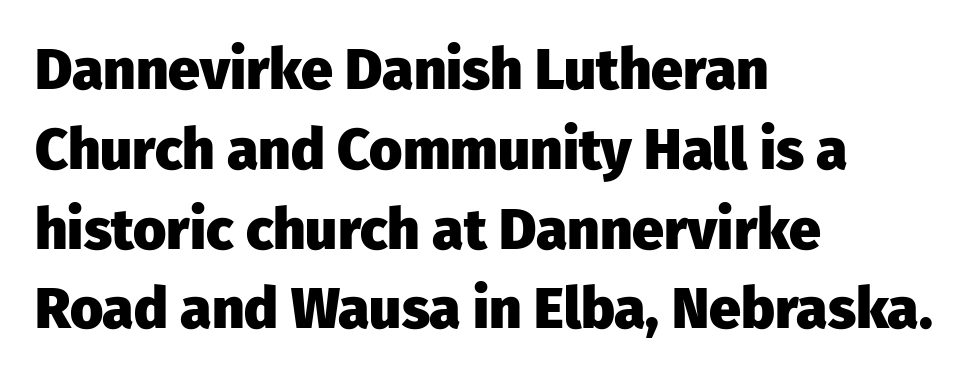
The image shows 57 px heavy sans-serif type, upright; set left-aligned, normal line spacing (1.4x), normal letter spacing, not underlined; low stroke contrast and a medium x-height.
